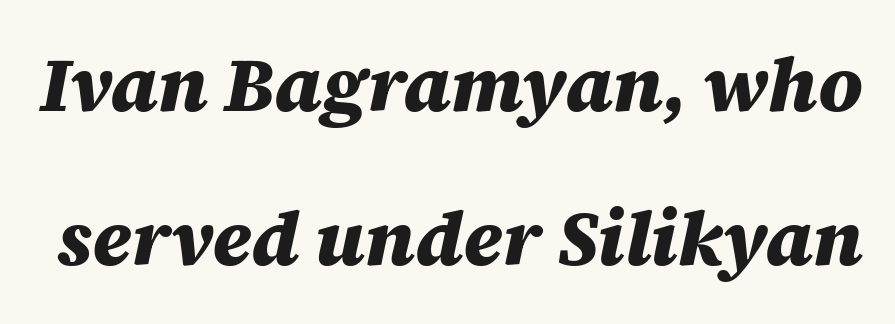
{"italic": "yes", "lean": "right", "slant_degrees": 12, "bold": "yes", "weight": "heavy", "width": "normal", "stroke_contrast": "medium", "x_height": "large", "monospaced": "no", "underline": "no", "line_spacing": "loose", "line_spacing_ratio": 2.03, "letter_spacing": "normal", "letter_spacing_em": 0.0, "glyph_px": 76}
